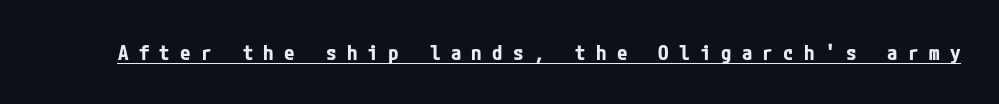
{"italic": "no", "bold": "yes", "underline": "yes", "letter_spacing": "wide", "letter_spacing_em": 0.49, "glyph_px": 21}
